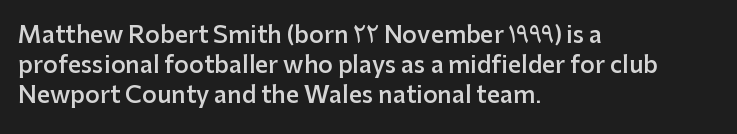
{"italic": "no", "bold": "semi", "underline": "no", "align": "left", "line_spacing": "normal", "line_spacing_ratio": 1.31, "letter_spacing": "normal", "letter_spacing_em": 0.0, "glyph_px": 23}
